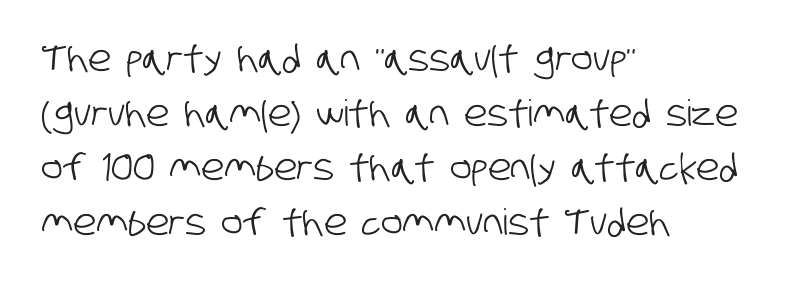
Q: Is the typeface a serif or a sans-serif typeface? A: Sans-serif.
Q: Is the text underlined? A: No.
Q: How is the paragraph aligned? A: Left-aligned.
Q: Is the spacing between letters normal or unusually wide? A: Normal.
Q: Is the spacing between lines tight, normal or loose? A: Normal.
Q: Width (condensed, normal, or wide)? A: Condensed.
Q: Stroke contrast? A: Low.
Q: x-height? A: Large.
Q: Monospaced? A: No.
